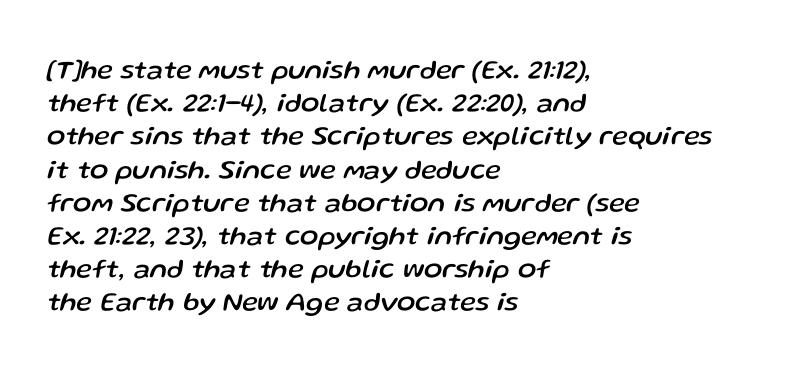
Q: Is the text italic (slanted)? A: Yes, it leans right by about 13 degrees.
Q: Is the text underlined? A: No.
Q: How is the paragraph aligned? A: Left-aligned.
Q: Is the spacing between letters normal or unusually wide? A: Normal.
